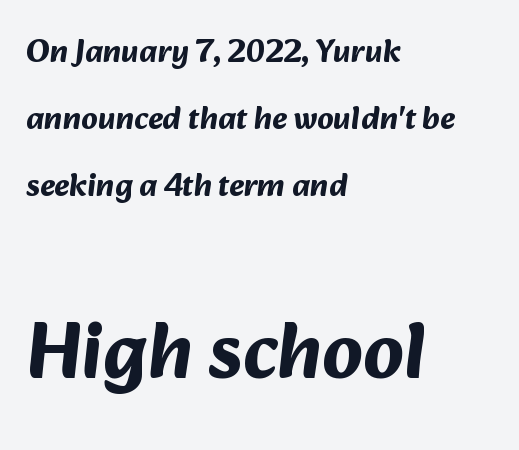
{"serif": "no", "bold": "yes", "weight": "bold", "width": "normal", "stroke_contrast": "medium", "x_height": "medium", "monospaced": "no", "underline": "no", "align": "left", "line_spacing": "loose", "line_spacing_ratio": 2.09, "letter_spacing": "normal", "letter_spacing_em": 0.0, "larger_block": "second", "size_ratio": 2.47, "glyph_px": 79}
